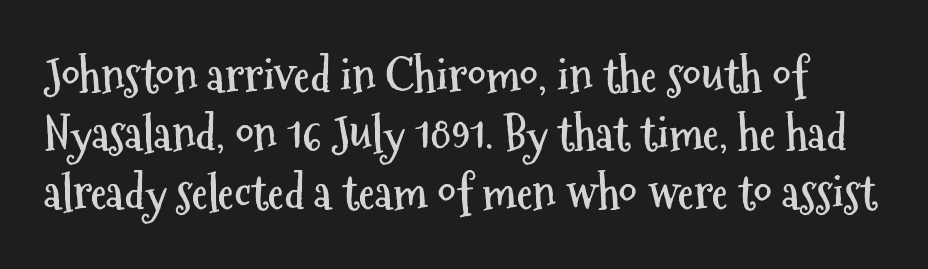
{"serif": "no", "italic": "no", "bold": "yes", "weight": "semibold", "width": "condensed", "stroke_contrast": "medium", "x_height": "medium", "monospaced": "no", "underline": "no", "line_spacing": "normal", "line_spacing_ratio": 1.27, "letter_spacing": "normal", "letter_spacing_em": 0.0, "glyph_px": 46}
